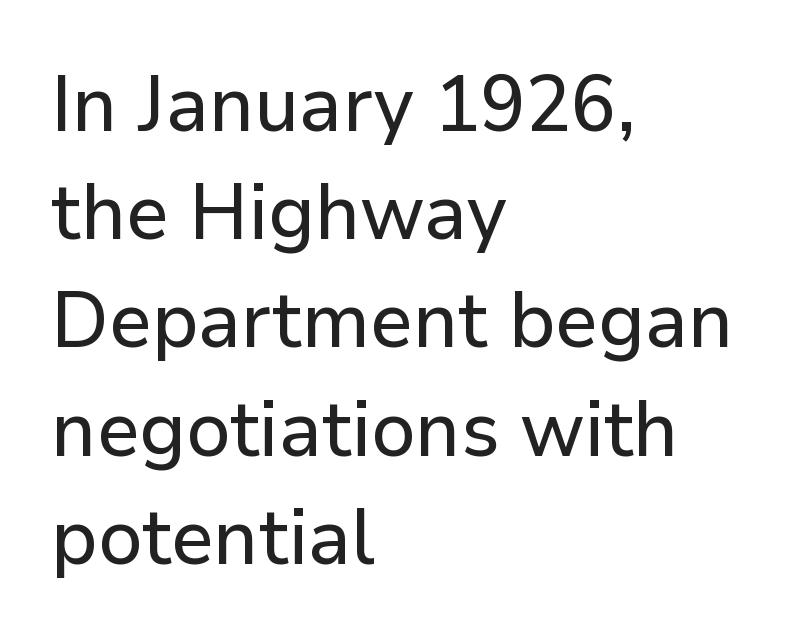
The face used here is proportionally spaced, like ordinary book or web type. Tall strokes in this sample are plumb rather than angled. Leftover space on each line is placed entirely after the last word. Successive baselines arrive at the customary interval. Serif or sans? Sans — the stroke terminals are bare.
